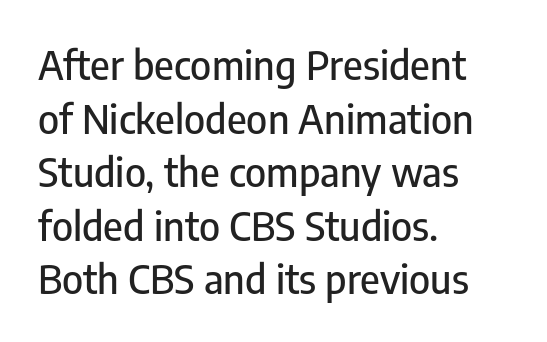
Q: Is the text italic (slanted)? A: No, it is upright.
Q: Is the typeface a serif or a sans-serif typeface? A: Sans-serif.
Q: Is the text underlined? A: No.
Q: How is the paragraph aligned? A: Left-aligned.
Q: Is the spacing between letters normal or unusually wide? A: Normal.
Q: Is the spacing between lines tight, normal or loose? A: Normal.
Q: Width (condensed, normal, or wide)? A: Condensed.
Q: Stroke contrast? A: Low.
Q: x-height? A: Medium.
Q: Monospaced? A: No.
